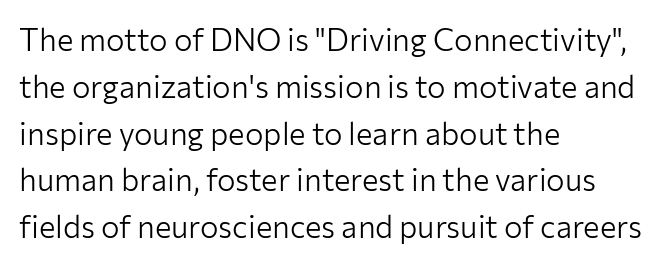
{"serif": "no", "italic": "no", "bold": "no", "weight": "light", "width": "normal", "stroke_contrast": "low", "x_height": "medium", "monospaced": "no", "underline": "no", "align": "left", "line_spacing": "normal", "line_spacing_ratio": 1.51, "letter_spacing": "normal", "letter_spacing_em": 0.0, "glyph_px": 31}
